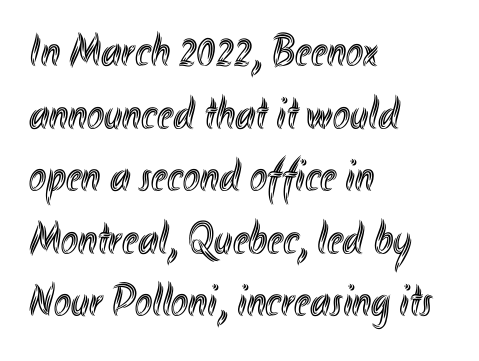
Horizontal alignment here is leftward, the default for most running prose. Do the characters align in a grid? No, the font is proportional. The space between consecutive lines is moderate. Honestly, there is no underline to notice here at all.
